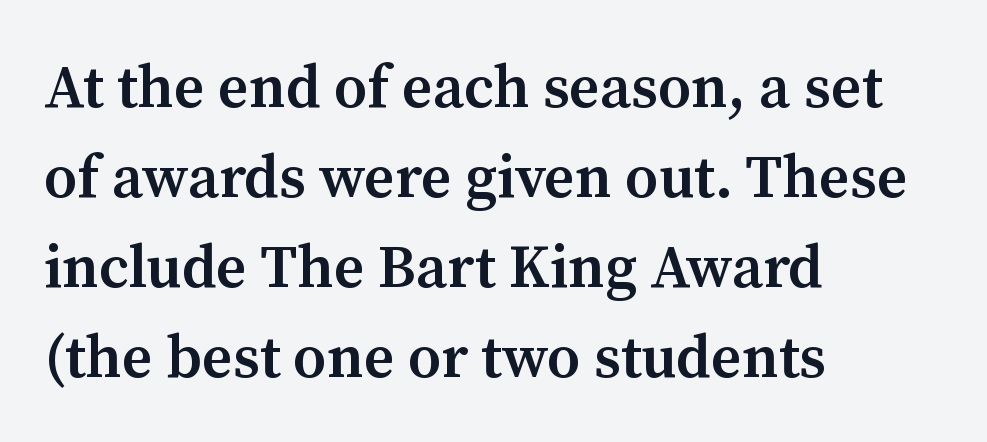
Q: Is the text bold? A: Semi-bold.
Q: Is the text italic (slanted)? A: No, it is upright.
Q: Is the typeface a serif or a sans-serif typeface? A: Serif.
Q: Is the text underlined? A: No.
Q: How is the paragraph aligned? A: Left-aligned.
Q: Is the spacing between letters normal or unusually wide? A: Normal.
Q: Is the spacing between lines tight, normal or loose? A: Normal.
Q: Width (condensed, normal, or wide)? A: Normal.
Q: Stroke contrast? A: Medium.
Q: x-height? A: Medium.
Q: Monospaced? A: No.
